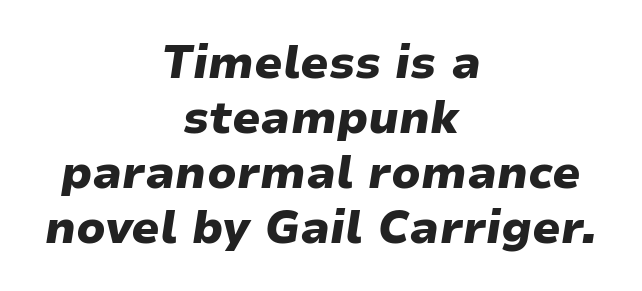
The image shows 45 px heavy, wide type, italic (leaning right); set centered, line spacing 1.22x, normal letter spacing, not underlined; low stroke contrast and a medium x-height.
